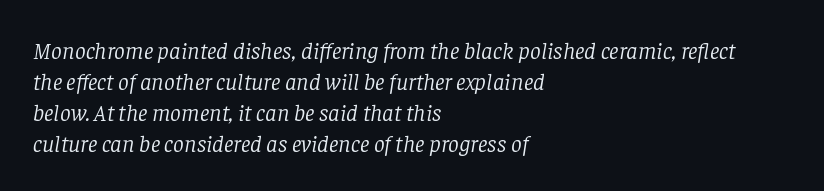
Q: Is the text bold? A: No.
Q: Is the text italic (slanted)? A: Yes, it leans right by about 8 degrees.
Q: Is the text underlined? A: No.
Q: How is the paragraph aligned? A: Left-aligned.
Q: Is the spacing between letters normal or unusually wide? A: Normal.
Q: Is the spacing between lines tight, normal or loose? A: Normal.
